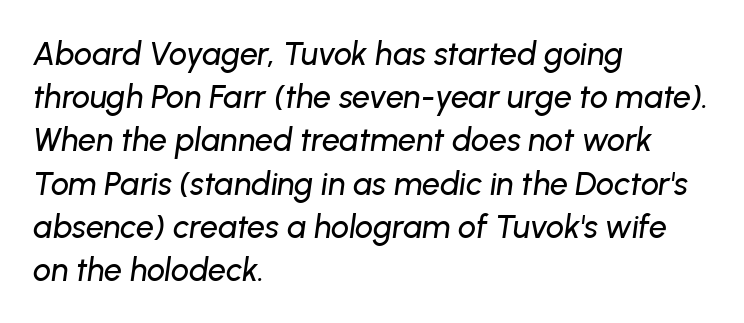
The image shows 32 px text type, italic (leaning right); set left-aligned, normal line spacing (1.35x), normal letter spacing, not underlined; low stroke contrast and a medium x-height.
